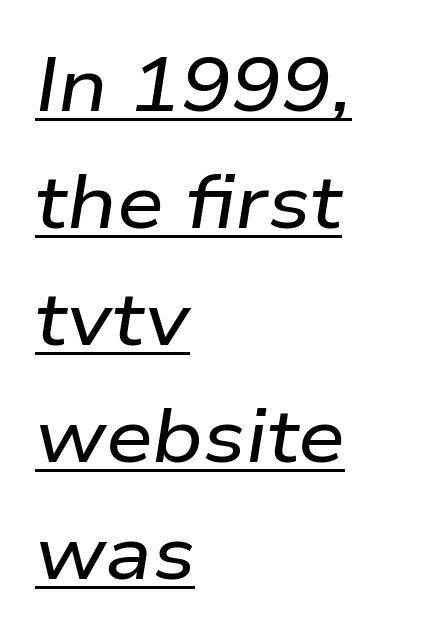
Honestly, the letter spacing is just normal — you wouldn't notice it. Think of a printed novel: that variable character pitch is what you see here. The lettering tilts uniformly, giving the passage an italic look. Interline gaps are of average width in this sample.
